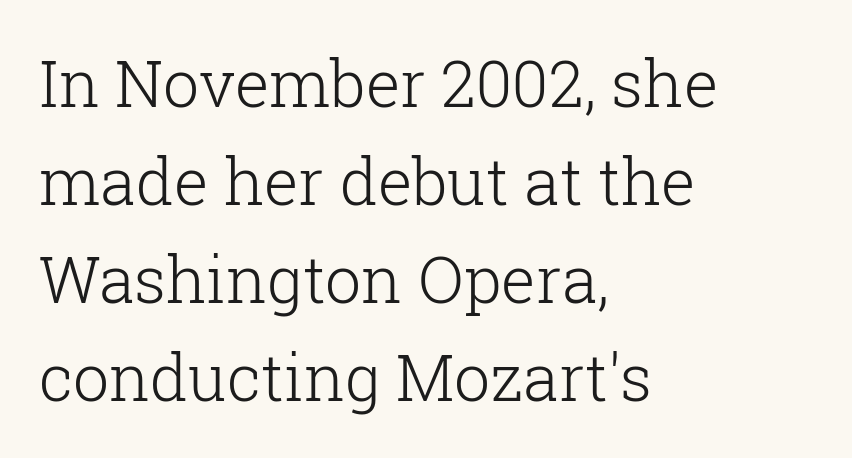
Only glyphs here, with clear space below each row. To sum up the face: it has serifs. Here the designer chose a conventional face with non-uniform glyph widths. Casual observation: everything's shoved over to the left.
